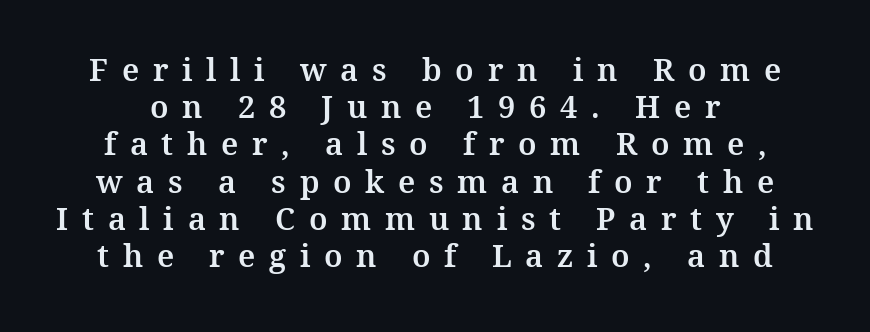
The image shows 31 px serif type, upright; set line spacing 1.2x, unusually wide letter spacing (+0.44 em), not underlined; medium stroke contrast and a medium x-height.
